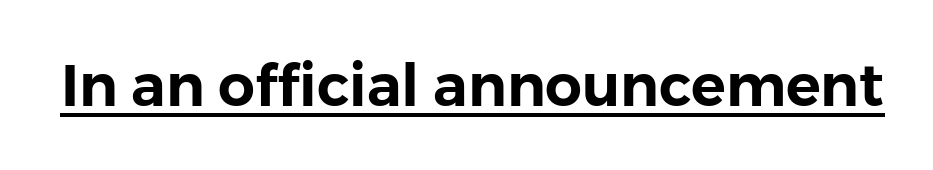
Q: Is the text italic (slanted)? A: No, it is upright.
Q: Is the typeface a serif or a sans-serif typeface? A: Sans-serif.
Q: Is the text underlined? A: Yes.
Q: Is the spacing between letters normal or unusually wide? A: Normal.
Q: Width (condensed, normal, or wide)? A: Normal.
Q: Stroke contrast? A: Low.
Q: x-height? A: Medium.
Q: Monospaced? A: No.
